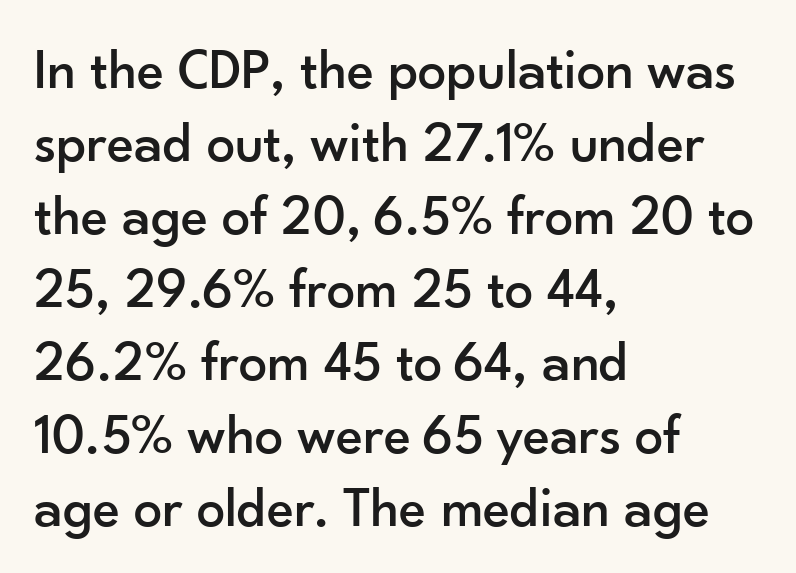
Q: Is the text italic (slanted)? A: No, it is upright.
Q: Is the typeface a serif or a sans-serif typeface? A: Sans-serif.
Q: Is the text underlined? A: No.
Q: How is the paragraph aligned? A: Left-aligned.
Q: Is the spacing between letters normal or unusually wide? A: Normal.
Q: Is the spacing between lines tight, normal or loose? A: Normal.
Q: Width (condensed, normal, or wide)? A: Normal.
Q: Stroke contrast? A: Low.
Q: x-height? A: Small.
Q: Monospaced? A: No.
